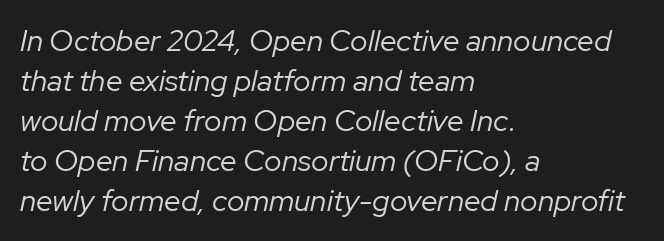
{"italic": "yes", "lean": "right", "slant_degrees": 12, "bold": "no", "weight": "regular", "width": "normal", "stroke_contrast": "low", "x_height": "medium", "monospaced": "no", "underline": "no", "align": "left", "line_spacing": "normal", "line_spacing_ratio": 1.33, "letter_spacing": "normal", "letter_spacing_em": 0.0, "glyph_px": 30}
